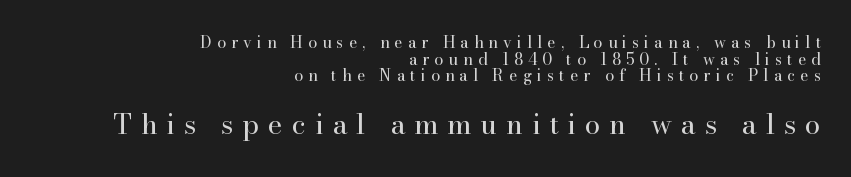
{"serif": "yes", "italic": "no", "bold": "no", "weight": "regular", "width": "normal", "stroke_contrast": "high", "x_height": "small", "monospaced": "no", "underline": "no", "align": "right", "line_spacing": "tight", "line_spacing_ratio": 1.04, "letter_spacing": "wide", "letter_spacing_em": 0.32, "larger_block": "second", "size_ratio": 1.75, "glyph_px": 28}
